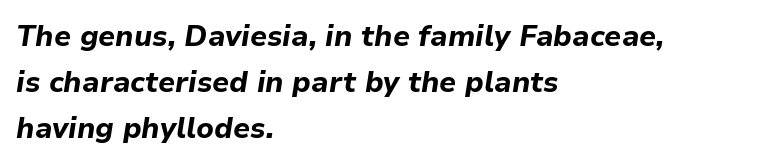
Q: Is the text bold? A: Yes.
Q: Is the text italic (slanted)? A: Yes, it leans right by about 9 degrees.
Q: Is the text underlined? A: No.
Q: How is the paragraph aligned? A: Left-aligned.
Q: Is the spacing between letters normal or unusually wide? A: Normal.
Q: Is the spacing between lines tight, normal or loose? A: Normal.
Q: Width (condensed, normal, or wide)? A: Normal.
Q: Stroke contrast? A: Low.
Q: x-height? A: Medium.
Q: Monospaced? A: No.
